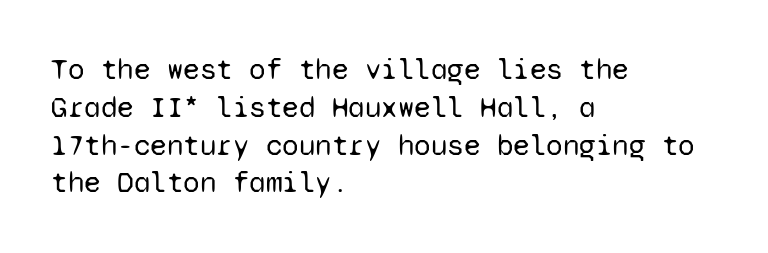
{"serif": "no", "italic": "no", "bold": "no", "weight": "regular", "width": "normal", "stroke_contrast": "low", "x_height": "medium", "monospaced": "yes", "underline": "no", "align": "left", "line_spacing": "normal", "line_spacing_ratio": 1.26, "letter_spacing": "normal", "letter_spacing_em": 0.0, "glyph_px": 30}
